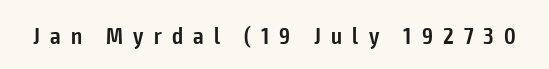
The image shows 23 px text type, upright; set unusually wide letter spacing (+0.44 em), not underlined.
